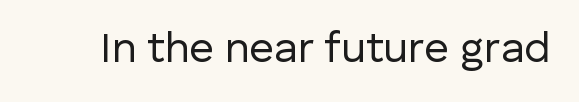
The glyphs in this specimen are sans serif. This is roman type, the default non-slanted kind. Stems and bowls with no extra thickness — not bold. Honestly, the letter spacing is just normal — you wouldn't notice it. The face used here is proportionally spaced, like ordinary book or web type.
